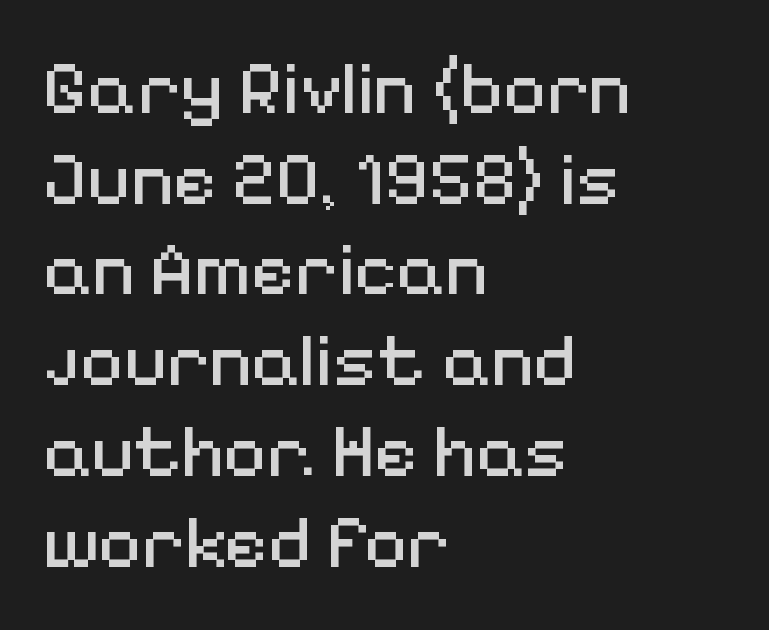
The image shows 75 px regular-weight sans-serif type, upright; set left-aligned, line spacing 1.21x, normal letter spacing, not underlined; medium stroke contrast and a medium x-height.
